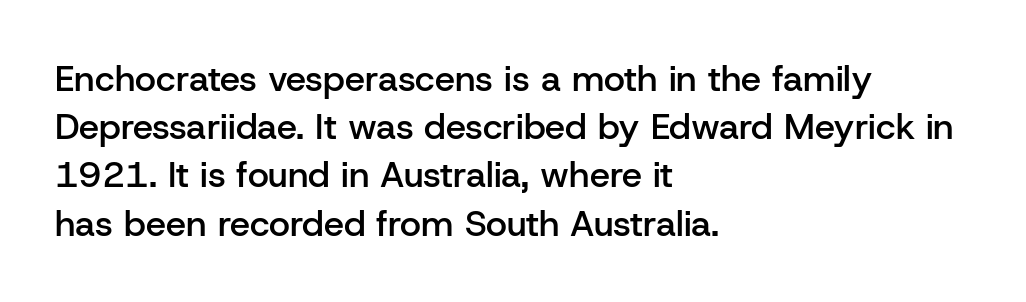
The image shows 36 px semibold sans-serif type, upright; set left-aligned, normal line spacing (1.34x), normal letter spacing, not underlined; low stroke contrast and a medium x-height.
